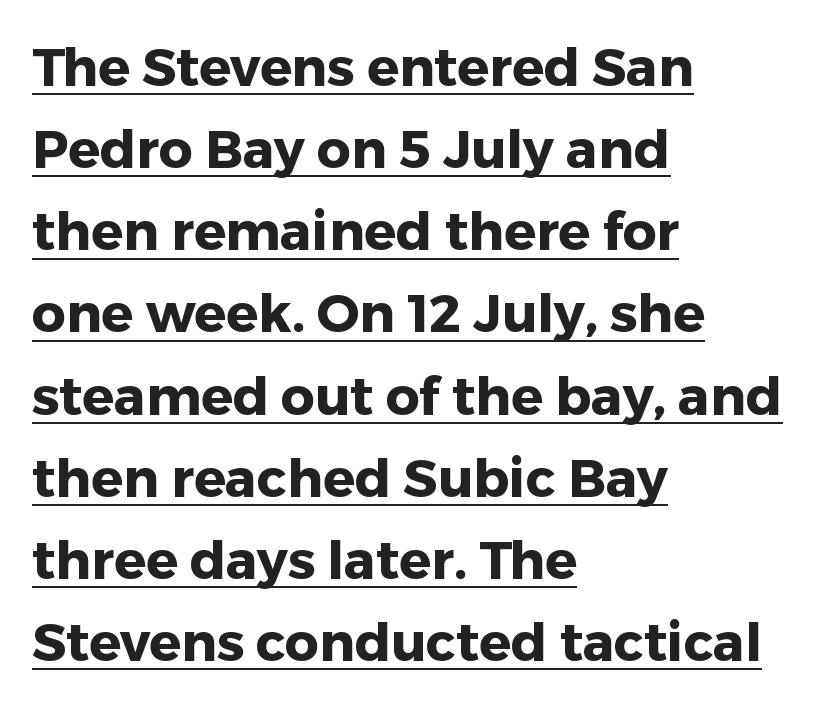
{"serif": "no", "italic": "no", "bold": "yes", "weight": "heavy", "width": "normal", "stroke_contrast": "low", "x_height": "medium", "monospaced": "no", "underline": "yes", "align": "left", "line_spacing": "normal", "line_spacing_ratio": 1.55, "letter_spacing": "normal", "letter_spacing_em": 0.0, "glyph_px": 53}
